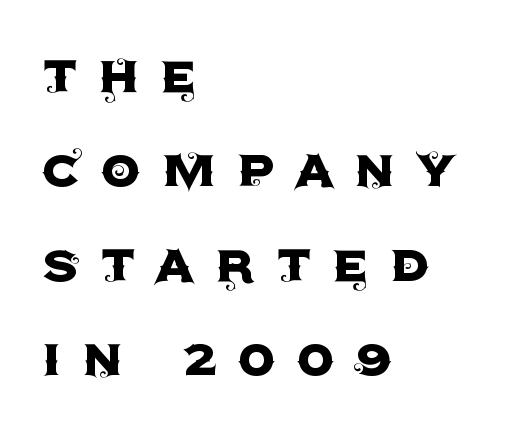
Q: Is the text italic (slanted)? A: No, it is upright.
Q: Is the typeface a serif or a sans-serif typeface? A: Sans-serif.
Q: Is the text underlined? A: No.
Q: How is the paragraph aligned? A: Left-aligned.
Q: Is the spacing between letters normal or unusually wide? A: Unusually wide.
Q: Is the spacing between lines tight, normal or loose? A: Normal.
Q: Width (condensed, normal, or wide)? A: Normal.
Q: x-height? A: Large.
Q: Monospaced? A: No.
